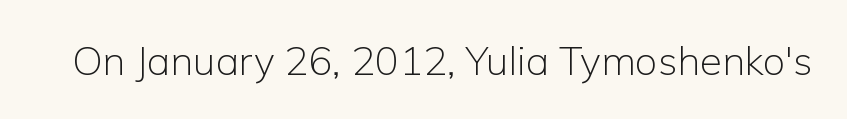
Do the characters align in a grid? No, the font is proportional. The letterforms sit shoulder to shoulder at normal distance. The typeface chosen for these lines omits serifs. Check the space under the baseline: it is left empty. Vertical stems look standard width or narrower in stroke. Designer's note — italics off, roman on.
